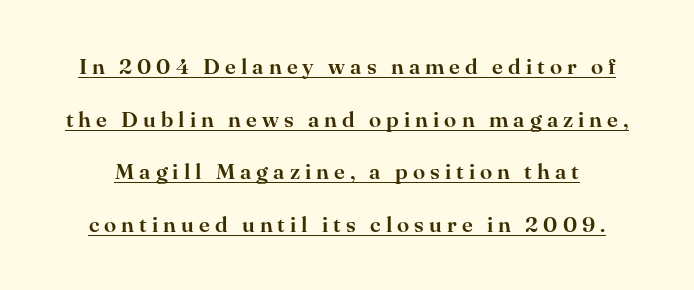
The image shows 22 px text type, upright; set loose line spacing (2.39x), unusually wide letter spacing (+0.23 em), underlined.
